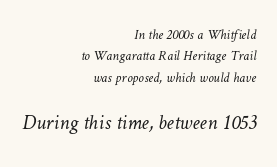
{"bold": "no", "underline": "no", "align": "right", "line_spacing": "normal", "line_spacing_ratio": 1.52, "letter_spacing": "normal", "letter_spacing_em": 0.0, "larger_block": "second", "size_ratio": 1.5, "glyph_px": 21}
